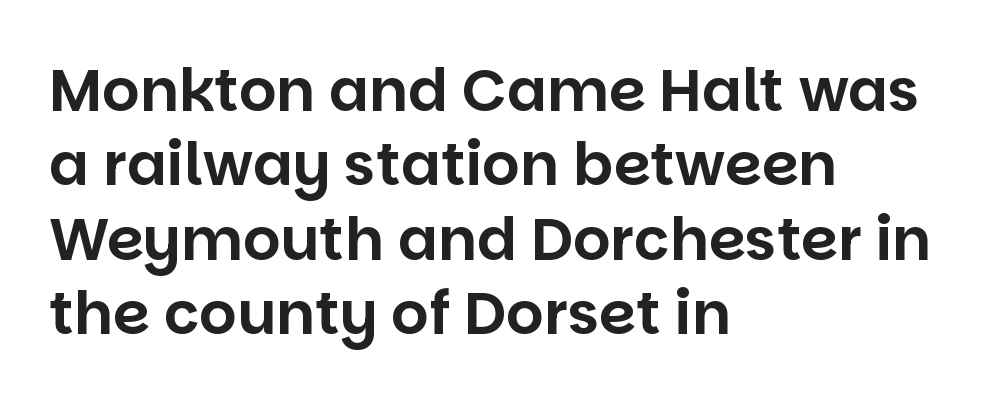
The image shows 59 px sans-serif type, upright; set left-aligned, normal line spacing (1.26x), normal letter spacing, not underlined; low stroke contrast and a large x-height.
